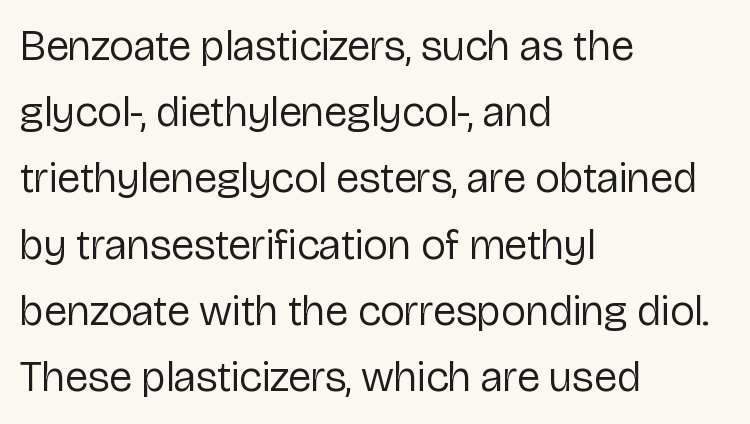
{"serif": "no", "italic": "no", "bold": "no", "weight": "regular", "width": "normal", "stroke_contrast": "low", "x_height": "medium", "monospaced": "no", "underline": "no", "align": "left", "line_spacing": "normal", "line_spacing_ratio": 1.54, "letter_spacing": "normal", "letter_spacing_em": 0.0, "glyph_px": 43}
